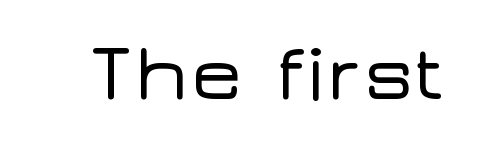
{"serif": "no", "italic": "no", "width": "wide", "stroke_contrast": "low", "x_height": "medium", "monospaced": "no", "underline": "no", "letter_spacing": "normal", "letter_spacing_em": 0.0, "glyph_px": 80}
